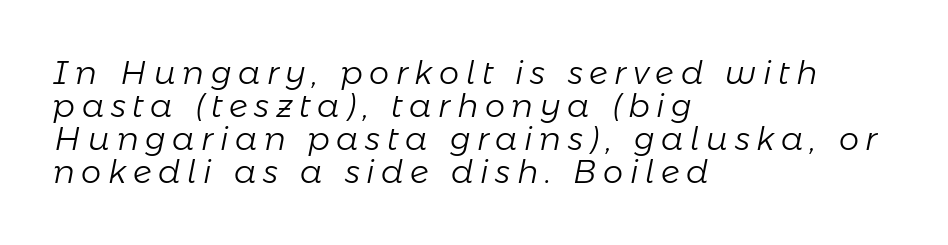
Q: Is the text bold? A: No.
Q: Is the text italic (slanted)? A: Yes, it leans right by about 11 degrees.
Q: Is the text underlined? A: No.
Q: How is the paragraph aligned? A: Left-aligned.
Q: Is the spacing between letters normal or unusually wide? A: Unusually wide.
Q: Is the spacing between lines tight, normal or loose? A: Tight.
Q: Width (condensed, normal, or wide)? A: Normal.
Q: Stroke contrast? A: Low.
Q: x-height? A: Medium.
Q: Monospaced? A: No.
